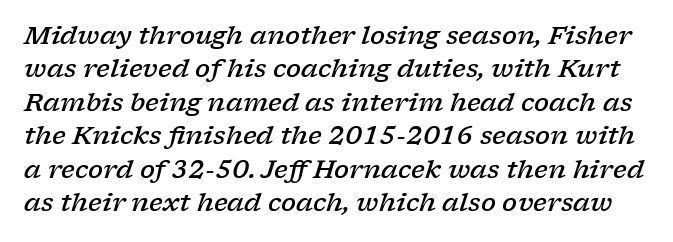
Q: Is the text bold? A: Semi-bold.
Q: Is the text italic (slanted)? A: Yes, it leans right by about 17 degrees.
Q: Is the text underlined? A: No.
Q: Is the spacing between letters normal or unusually wide? A: Normal.
Q: Is the spacing between lines tight, normal or loose? A: Normal.
